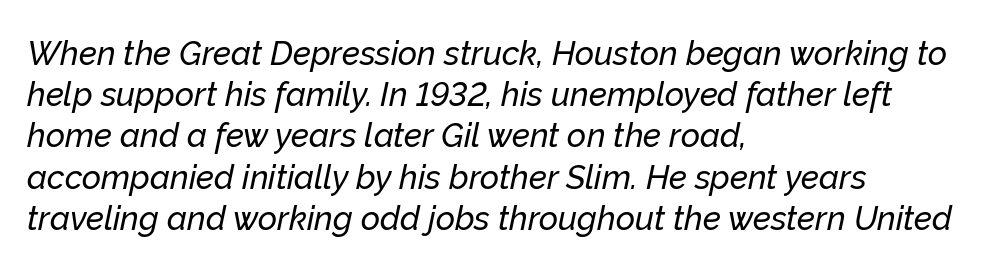
Q: Is the text italic (slanted)? A: Yes, it leans right by about 12 degrees.
Q: Is the text underlined? A: No.
Q: How is the paragraph aligned? A: Left-aligned.
Q: Is the spacing between letters normal or unusually wide? A: Normal.
Q: Is the spacing between lines tight, normal or loose? A: Normal.
Q: Width (condensed, normal, or wide)? A: Normal.
Q: Stroke contrast? A: Low.
Q: x-height? A: Medium.
Q: Monospaced? A: No.
